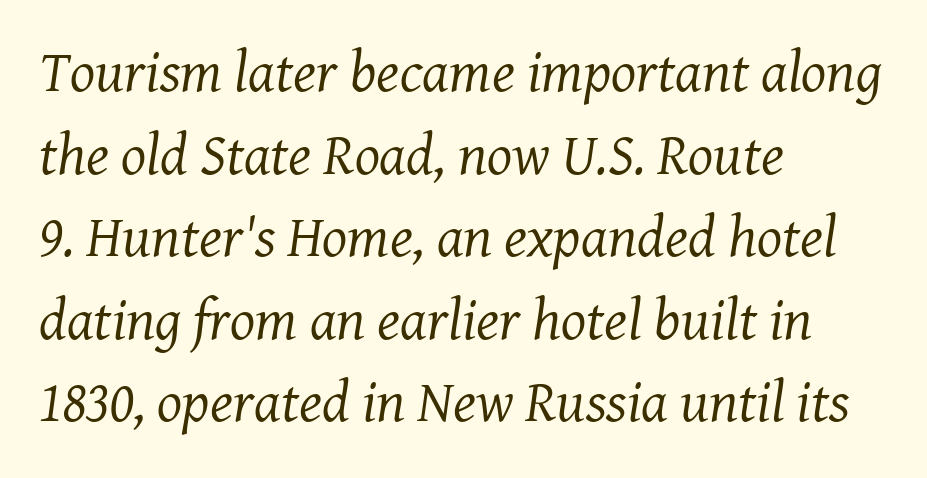
The image shows 59 px regular-weight serif type, italic (leaning right); set left-aligned, normal line spacing (1.4x), normal letter spacing, not underlined; medium stroke contrast and a medium x-height.
